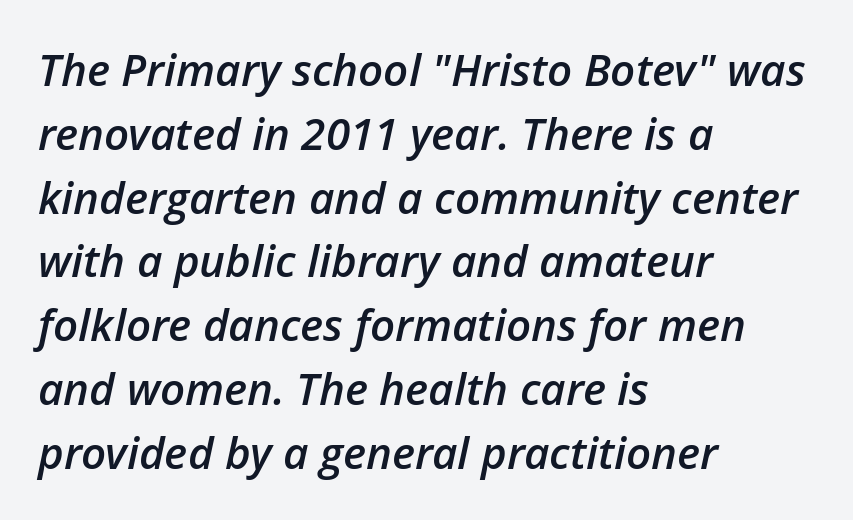
Plain, unruled lines of type. The tracking reads as untouched default to a designer's eye. The typesetting leans somewhat heavy: a semibold. Rows of type keep a routine distance in the vertical direction.
